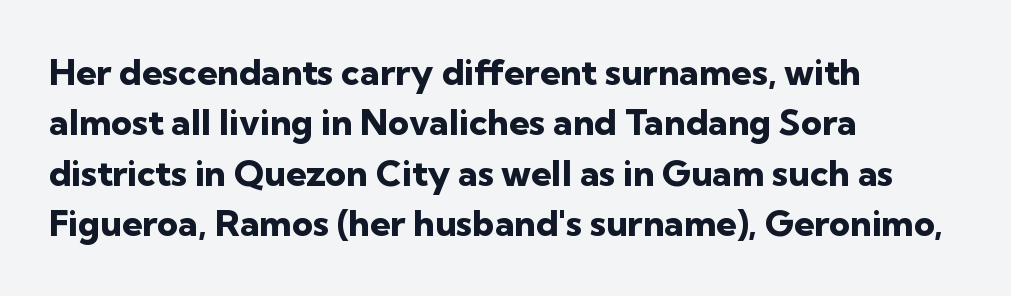
{"serif": "no", "italic": "no", "bold": "yes", "weight": "heavy", "width": "normal", "stroke_contrast": "low", "x_height": "medium", "monospaced": "no", "underline": "no", "align": "left", "line_spacing": "normal", "line_spacing_ratio": 1.4, "letter_spacing": "normal", "letter_spacing_em": 0.0, "glyph_px": 36}
